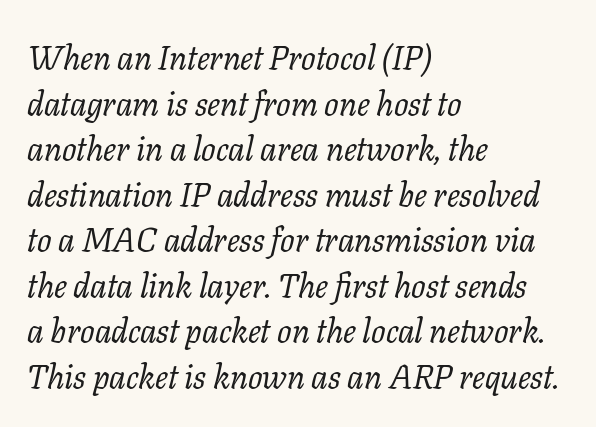
Type style note: has serifs. The whole block is typeset with a tilt. A quiet, ordinary-to-light weight characterises the typeface. The space beneath each line is pristine and unruled.
